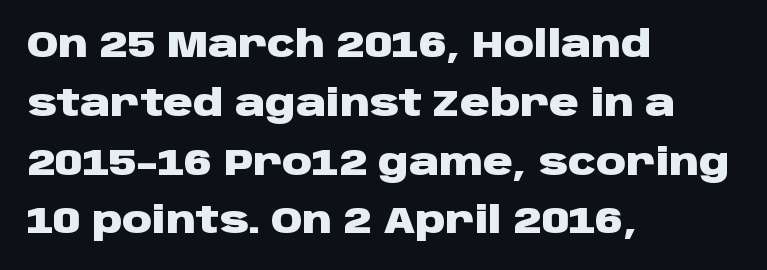
Q: Is the text bold? A: Yes.
Q: Is the text italic (slanted)? A: No, it is upright.
Q: Is the typeface a serif or a sans-serif typeface? A: Sans-serif.
Q: Is the text underlined? A: No.
Q: How is the paragraph aligned? A: Left-aligned.
Q: Is the spacing between letters normal or unusually wide? A: Normal.
Q: Is the spacing between lines tight, normal or loose? A: Normal.
Q: Width (condensed, normal, or wide)? A: Wide.
Q: Stroke contrast? A: Low.
Q: x-height? A: Large.
Q: Monospaced? A: No.
